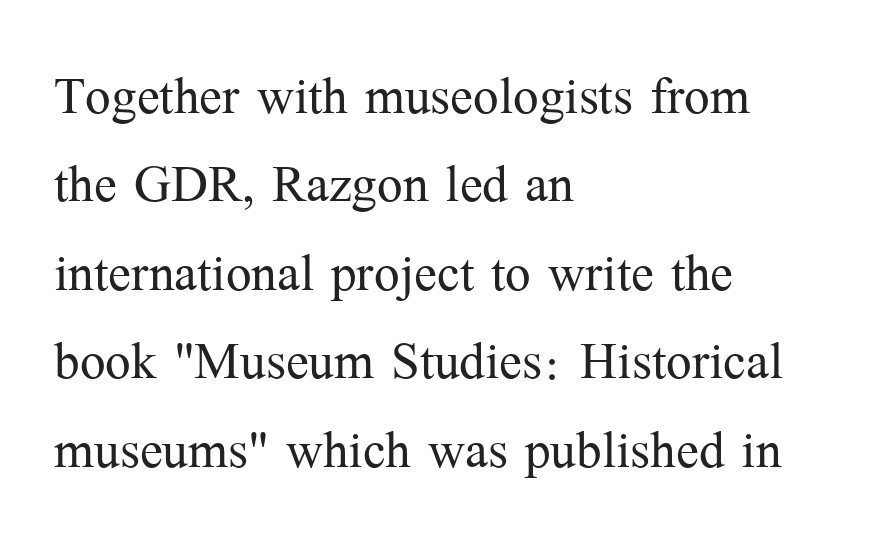
{"serif": "yes", "italic": "no", "bold": "no", "weight": "light", "width": "normal", "stroke_contrast": "medium", "x_height": "medium", "monospaced": "no", "underline": "no", "align": "left", "line_spacing": "normal", "line_spacing_ratio": 1.3, "letter_spacing": "normal", "letter_spacing_em": 0.0, "glyph_px": 68}
